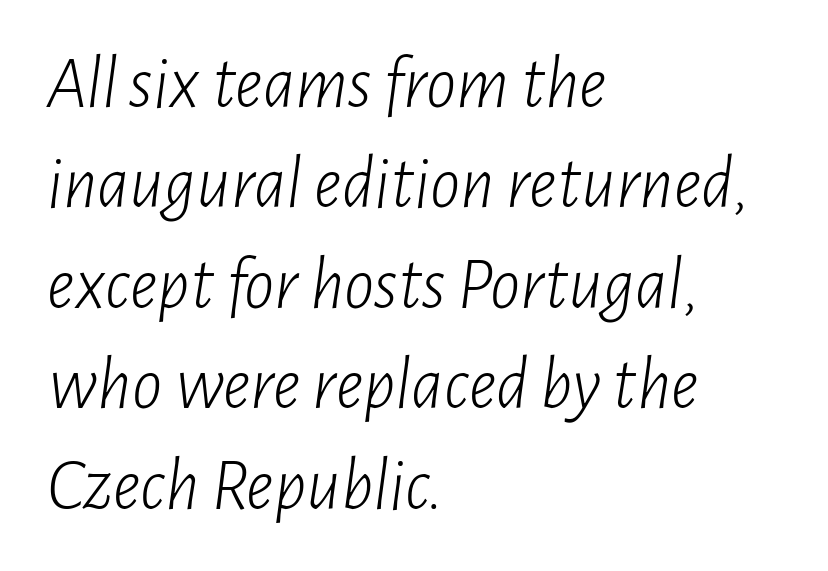
Q: Is the text bold? A: No.
Q: Is the text italic (slanted)? A: Yes, it leans right by about 7 degrees.
Q: Is the text underlined? A: No.
Q: How is the paragraph aligned? A: Left-aligned.
Q: Is the spacing between letters normal or unusually wide? A: Normal.
Q: Is the spacing between lines tight, normal or loose? A: Normal.
Q: Width (condensed, normal, or wide)? A: Condensed.
Q: Stroke contrast? A: Low.
Q: x-height? A: Medium.
Q: Monospaced? A: No.
